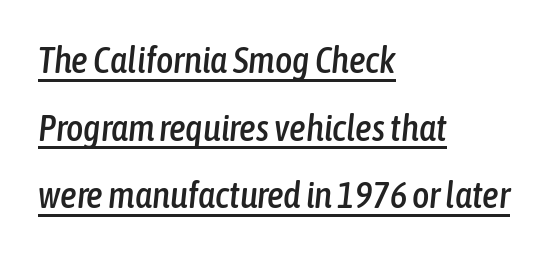
Tracking here is standard; glyphs follow each other at the usual distance. Every word sits above its own underline. Character widths vary here, with narrow letters taking less room than wide ones. Line starts are locked; line ends wander.
